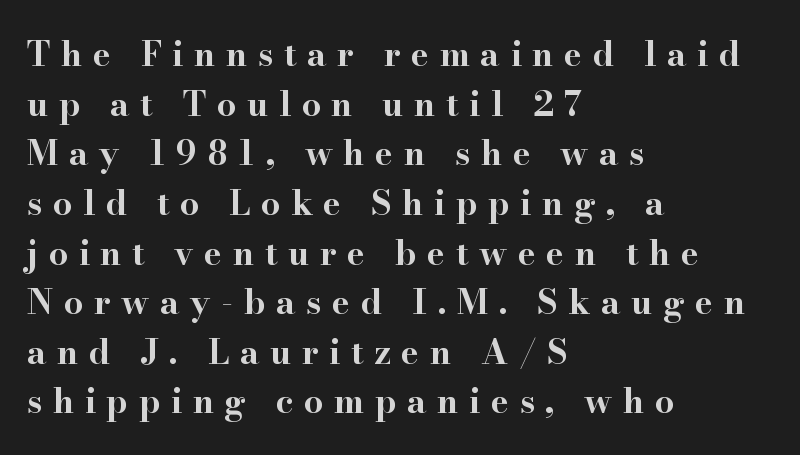
{"serif": "yes", "italic": "no", "bold": "yes", "weight": "bold", "width": "wide", "stroke_contrast": "high", "x_height": "small", "monospaced": "no", "underline": "no", "align": "left", "line_spacing": "normal", "line_spacing_ratio": 1.46, "letter_spacing": "wide", "letter_spacing_em": 0.31, "glyph_px": 34}
